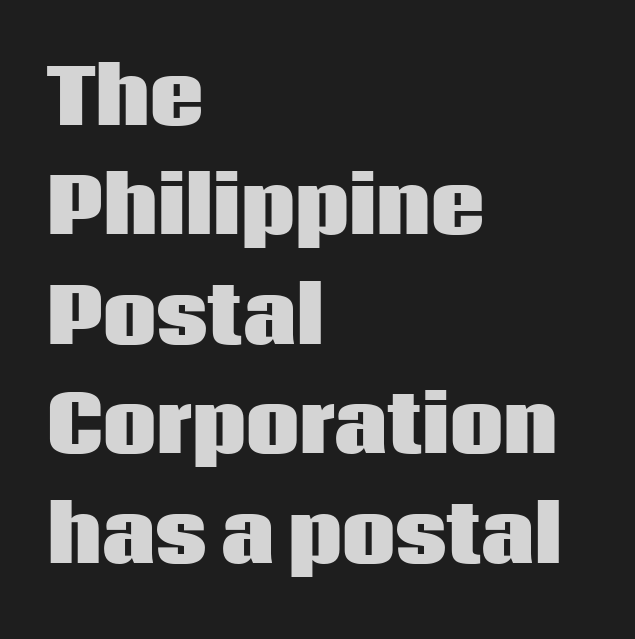
Anything drawn beneath the words? Only blank space. Short note: letters normally spaced. These lines are rendered in a variable-pitch font. Quick note: interline space is typical. The type sits square on the baseline with zero lean.
